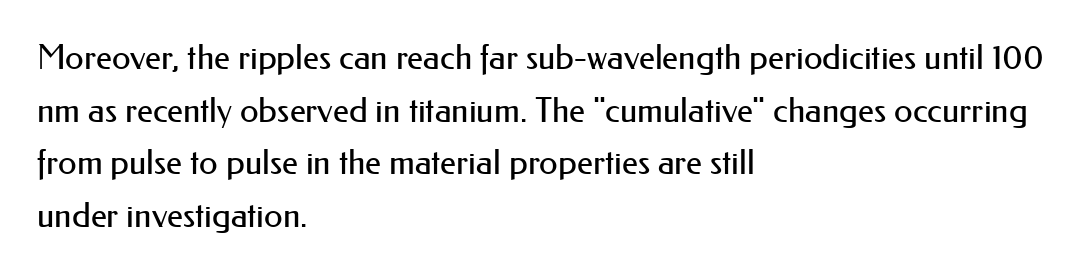
Q: Is the text bold? A: No.
Q: Is the text italic (slanted)? A: No, it is upright.
Q: Is the typeface a serif or a sans-serif typeface? A: Sans-serif.
Q: Is the text underlined? A: No.
Q: How is the paragraph aligned? A: Left-aligned.
Q: Is the spacing between letters normal or unusually wide? A: Normal.
Q: Is the spacing between lines tight, normal or loose? A: Normal.
Q: Width (condensed, normal, or wide)? A: Normal.
Q: Stroke contrast? A: Medium.
Q: x-height? A: Small.
Q: Monospaced? A: No.
